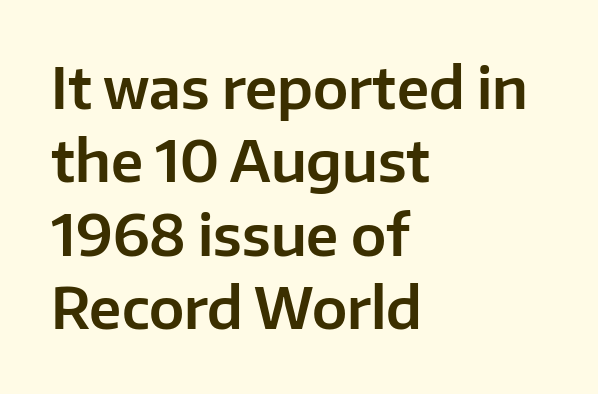
Q: Is the text italic (slanted)? A: No, it is upright.
Q: Is the typeface a serif or a sans-serif typeface? A: Sans-serif.
Q: Is the text underlined? A: No.
Q: How is the paragraph aligned? A: Left-aligned.
Q: Is the spacing between letters normal or unusually wide? A: Normal.
Q: Is the spacing between lines tight, normal or loose? A: Normal.
Q: Width (condensed, normal, or wide)? A: Normal.
Q: Stroke contrast? A: Low.
Q: x-height? A: Medium.
Q: Monospaced? A: No.
